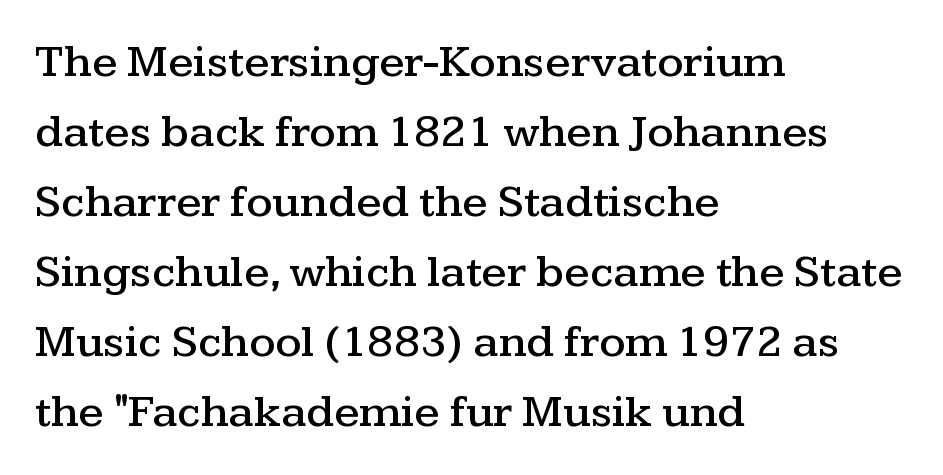
{"serif": "yes", "italic": "no", "width": "wide", "stroke_contrast": "medium", "x_height": "medium", "monospaced": "no", "underline": "no", "align": "left", "line_spacing": "normal", "line_spacing_ratio": 1.52, "letter_spacing": "normal", "letter_spacing_em": 0.0, "glyph_px": 46}
